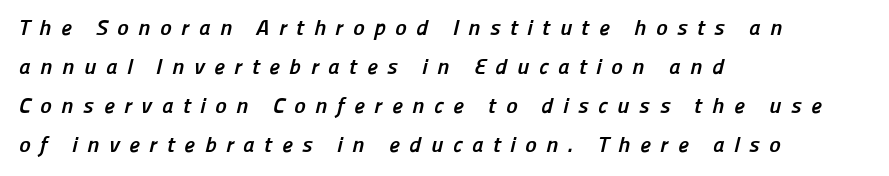
Q: Is the text bold? A: Yes.
Q: Is the text underlined? A: No.
Q: How is the paragraph aligned? A: Left-aligned.
Q: Is the spacing between letters normal or unusually wide? A: Unusually wide.
